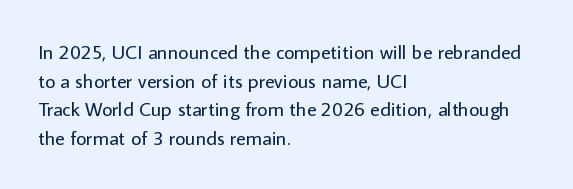
The image shows 20 px text type, upright; set left-aligned, normal line spacing (1.43x), normal letter spacing, not underlined.
